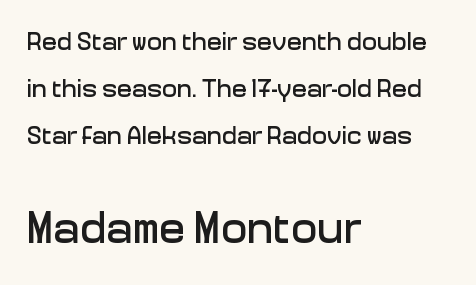
{"serif": "no", "italic": "no", "width": "normal", "stroke_contrast": "low", "x_height": "medium", "monospaced": "no", "underline": "no", "align": "left", "line_spacing_ratio": 1.88, "letter_spacing": "normal", "letter_spacing_em": 0.0, "larger_block": "second", "size_ratio": 1.76, "glyph_px": 44}
